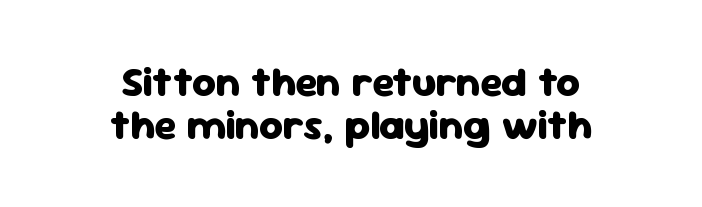
The image shows 41 px heavy sans-serif type, upright; set centered, tight line spacing (1.04x), normal letter spacing, not underlined; low stroke contrast and a medium x-height.
